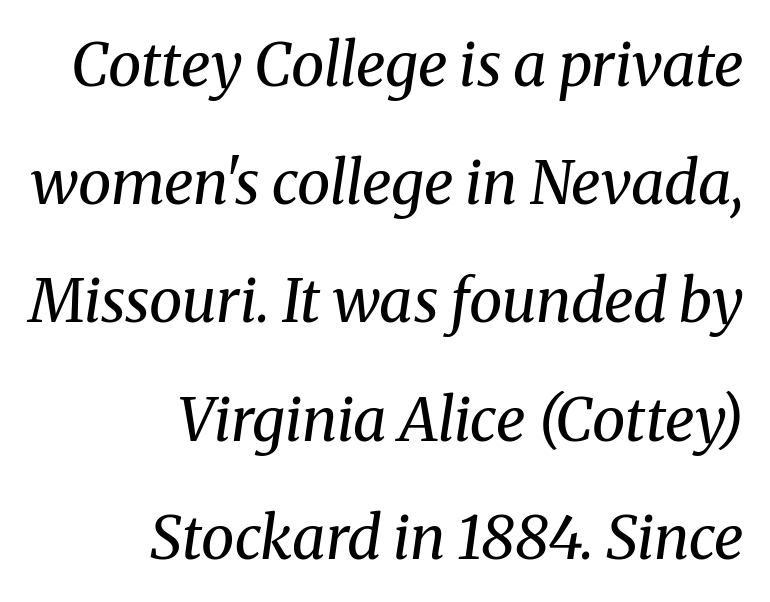
{"serif": "yes", "italic": "yes", "lean": "right", "slant_degrees": 8, "bold": "no", "weight": "regular", "width": "normal", "stroke_contrast": "medium", "x_height": "medium", "monospaced": "no", "underline": "no", "align": "right", "line_spacing": "loose", "line_spacing_ratio": 1.97, "letter_spacing": "normal", "letter_spacing_em": 0.0, "glyph_px": 60}
